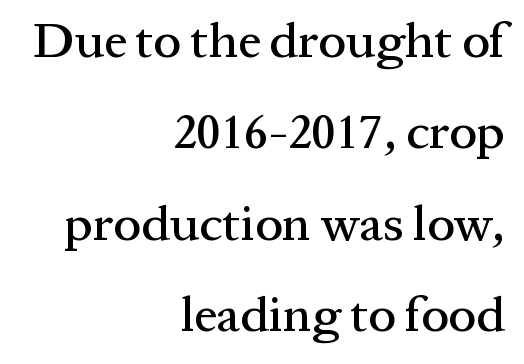
{"serif": "yes", "italic": "no", "width": "normal", "stroke_contrast": "medium", "x_height": "medium", "monospaced": "no", "underline": "no", "align": "right", "line_spacing_ratio": 1.83, "letter_spacing": "normal", "letter_spacing_em": 0.0, "glyph_px": 50}
